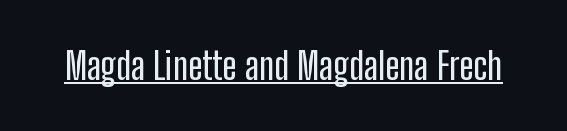
The image shows 38 px condensed sans-serif type, upright; set normal letter spacing, underlined; low stroke contrast and a medium x-height.
